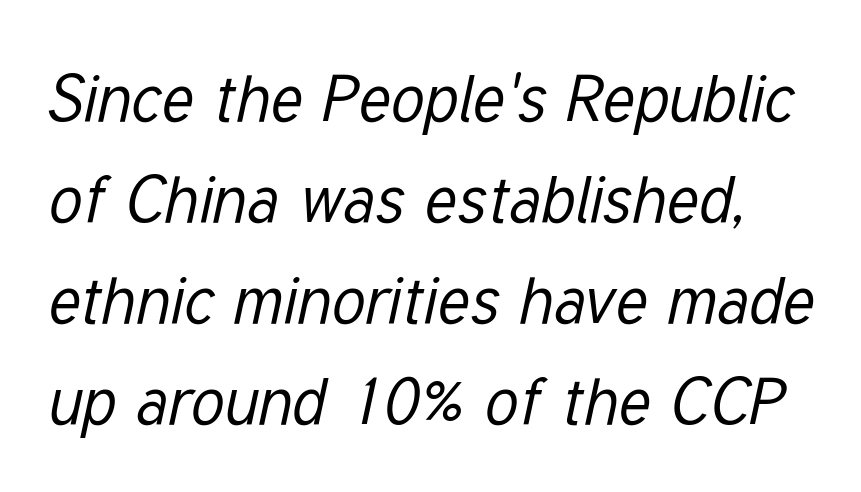
The image shows 66 px regular-weight, condensed type, italic (leaning right); set normal line spacing (1.53x), normal letter spacing, not underlined; low stroke contrast and a medium x-height.
